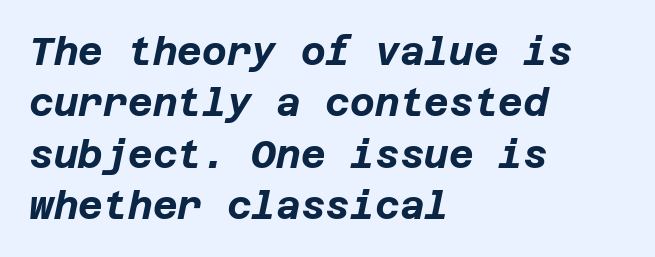
Reading down the column, the eye jumps a familiar distance to each next line. Compared with typical body copy, the letter spacing here is the same. Weight check: bold — yes, fully. The glyphs are unaccompanied by any horizontal stroke below them.
